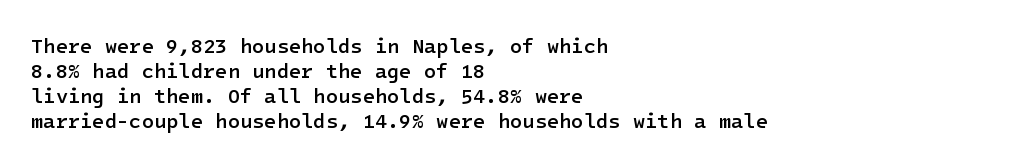
Q: Is the text bold? A: Semi-bold.
Q: Is the text italic (slanted)? A: No, it is upright.
Q: Is the text underlined? A: No.
Q: How is the paragraph aligned? A: Left-aligned.
Q: Is the spacing between letters normal or unusually wide? A: Normal.
Q: Is the spacing between lines tight, normal or loose? A: Normal.
